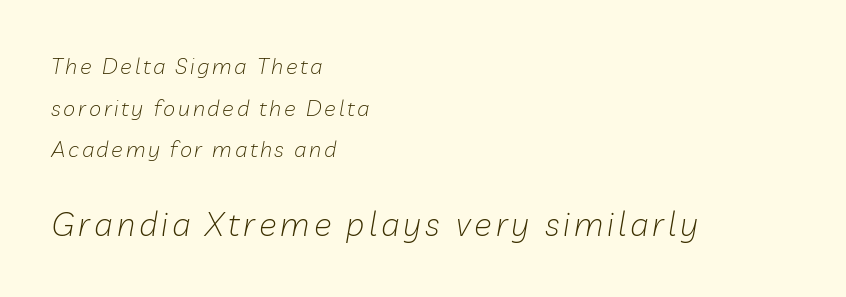
The image shows 33 px light type, italic (leaning right); set left-aligned, line spacing 1.89x, not underlined; the second (bottom) block is 1.5x larger; low stroke contrast and a medium x-height.
